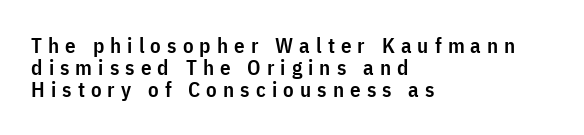
Q: Is the text bold? A: Semi-bold.
Q: Is the text italic (slanted)? A: No, it is upright.
Q: Is the text underlined? A: No.
Q: How is the paragraph aligned? A: Left-aligned.
Q: Is the spacing between letters normal or unusually wide? A: Unusually wide.
Q: Is the spacing between lines tight, normal or loose? A: Tight.
